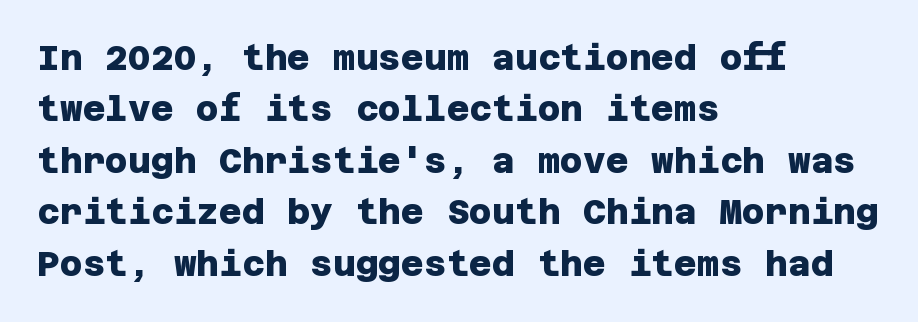
The font family rendered here belongs to the sans-serif group. The space directly below the letters is spotless. This sample is left-justified, so line endings fall wherever the words run out. A typesetter would call this zero additional tracking.
